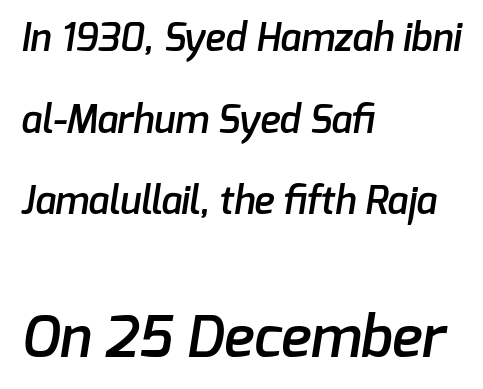
This is the in-between weight designers call semibold or demi. Font category for this specimen: sans-serif. The passage shown stacks its lines with a broad gap. The zone under the glyphs is completely vacant. The second block has been scaled up relative to the first.
